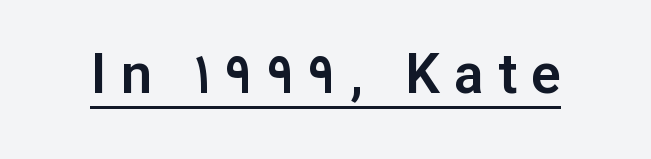
Here the designer chose a conventional face with non-uniform glyph widths. Examine the stroke ends and you'll find no serifs. Beneath each row of characters lies a ruled line. Observe the wide spacing: letters keep a clear distance from each other. Every character sits straight up, as roman type does.
